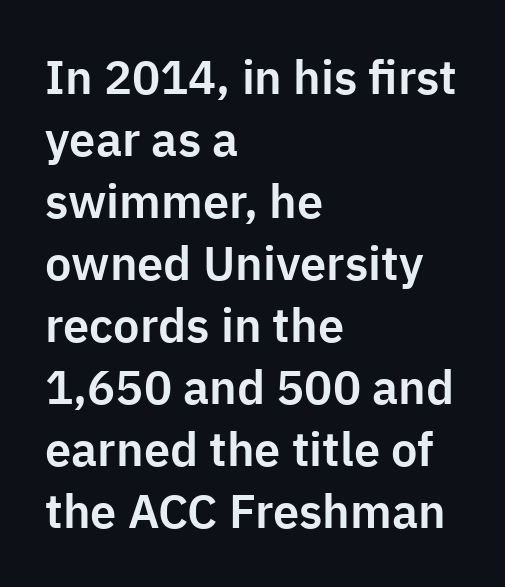
Q: Is the text italic (slanted)? A: No, it is upright.
Q: Is the typeface a serif or a sans-serif typeface? A: Sans-serif.
Q: Is the text underlined? A: No.
Q: How is the paragraph aligned? A: Left-aligned.
Q: Is the spacing between letters normal or unusually wide? A: Normal.
Q: Is the spacing between lines tight, normal or loose? A: Normal.
Q: Width (condensed, normal, or wide)? A: Normal.
Q: Stroke contrast? A: Low.
Q: x-height? A: Medium.
Q: Monospaced? A: No.
